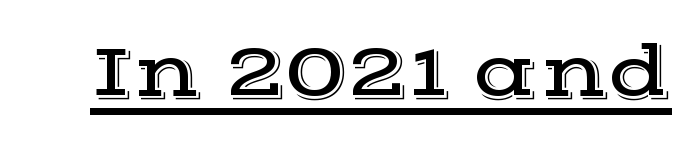
The image shows 76 px wide serif type, upright; set normal letter spacing, underlined; a medium x-height.
